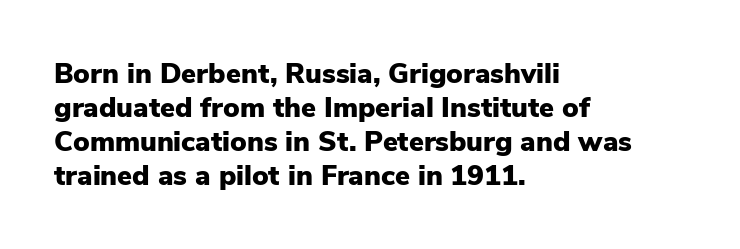
The image shows 28 px heavy sans-serif type, upright; set left-aligned, line spacing 1.21x, normal letter spacing, not underlined; low stroke contrast and a medium x-height.
